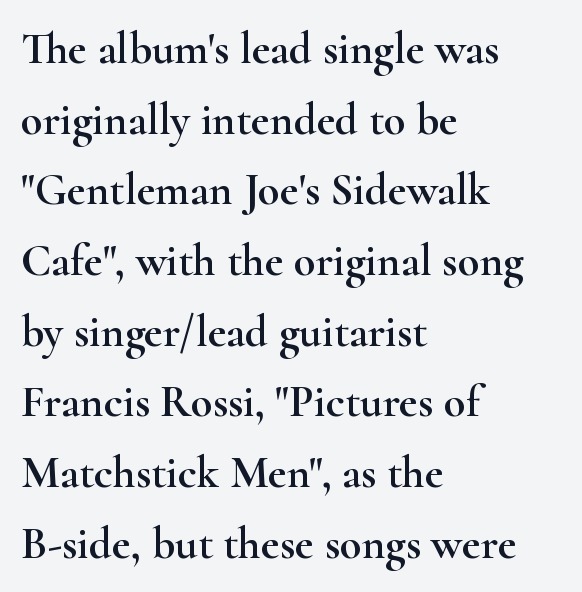
{"serif": "yes", "italic": "no", "width": "wide", "stroke_contrast": "high", "x_height": "small", "monospaced": "no", "underline": "no", "align": "left", "line_spacing": "normal", "line_spacing_ratio": 1.57, "letter_spacing": "normal", "letter_spacing_em": 0.0, "glyph_px": 45}
